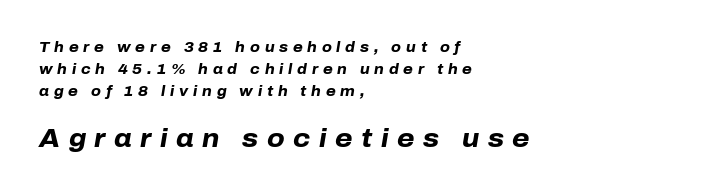
Block two is the big one; block one sits smaller above it. Weight: bold. The rendering anchors every line to the left-hand side. The space directly below the letters is spotless. The face used here is rendered with a markedly widened letterfit.
